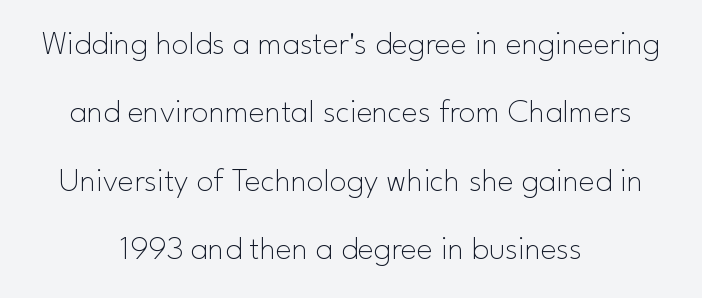
The image shows 34 px thin sans-serif type, upright; set centered, loose line spacing (2.01x), normal letter spacing, not underlined; low stroke contrast and a small x-height.
